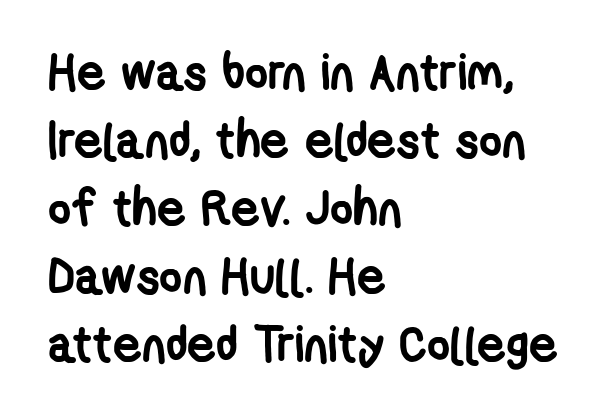
{"serif": "no", "bold": "yes", "weight": "semibold", "width": "condensed", "stroke_contrast": "low", "x_height": "medium", "monospaced": "no", "underline": "no", "align": "left", "line_spacing": "normal", "line_spacing_ratio": 1.36, "letter_spacing": "normal", "letter_spacing_em": 0.0, "glyph_px": 50}
